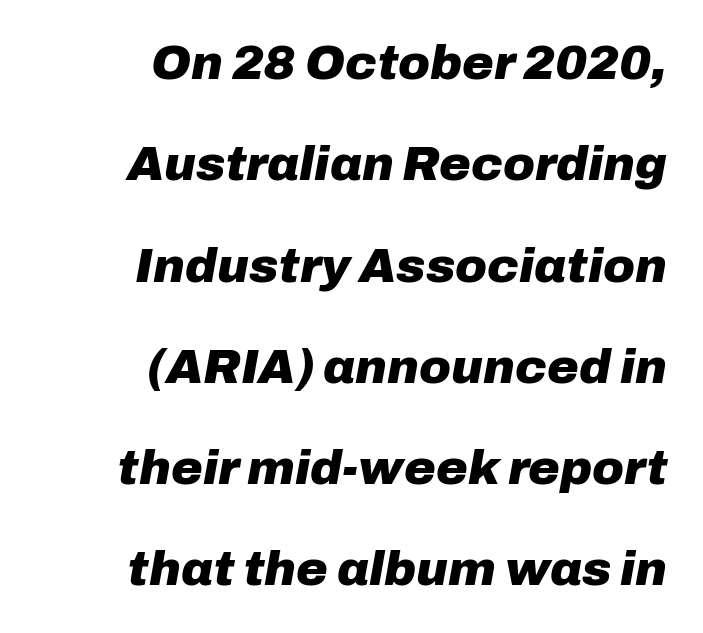
Q: Is the text bold? A: Yes.
Q: Is the text italic (slanted)? A: Yes, it leans right by about 10 degrees.
Q: Is the text underlined? A: No.
Q: How is the paragraph aligned? A: Right-aligned.
Q: Is the spacing between letters normal or unusually wide? A: Normal.
Q: Is the spacing between lines tight, normal or loose? A: Loose.
Q: Width (condensed, normal, or wide)? A: Normal.
Q: Stroke contrast? A: Low.
Q: x-height? A: Medium.
Q: Monospaced? A: No.
